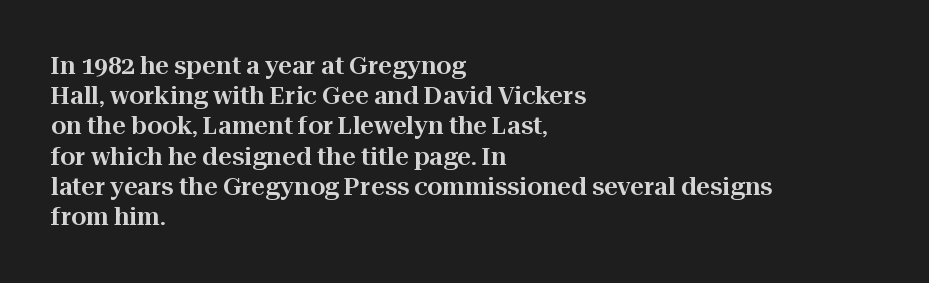
Q: Is the text italic (slanted)? A: No, it is upright.
Q: Is the text underlined? A: No.
Q: How is the paragraph aligned? A: Left-aligned.
Q: Is the spacing between letters normal or unusually wide? A: Normal.
Q: Is the spacing between lines tight, normal or loose? A: Normal.
